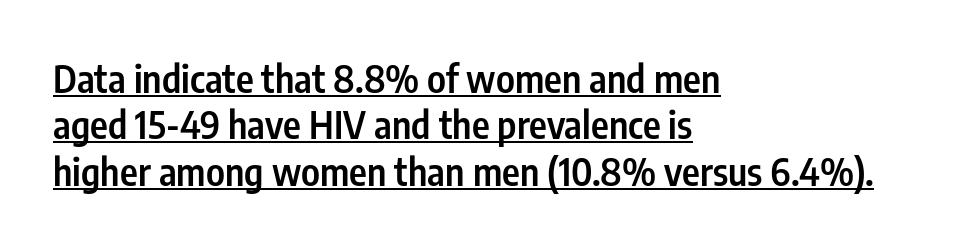
Q: Is the text bold? A: Semi-bold.
Q: Is the text italic (slanted)? A: No, it is upright.
Q: Is the typeface a serif or a sans-serif typeface? A: Sans-serif.
Q: Is the text underlined? A: Yes.
Q: How is the paragraph aligned? A: Left-aligned.
Q: Is the spacing between letters normal or unusually wide? A: Normal.
Q: Width (condensed, normal, or wide)? A: Condensed.
Q: Stroke contrast? A: Low.
Q: x-height? A: Medium.
Q: Monospaced? A: No.
